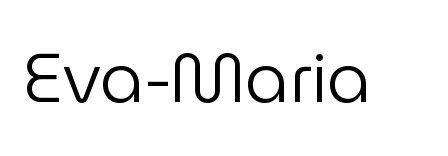
The image shows 69 px regular-weight sans-serif type, upright; set normal letter spacing, not underlined; low stroke contrast and a medium x-height.
